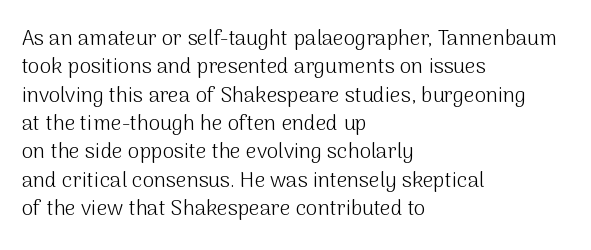
Q: Is the text bold? A: No.
Q: Is the text italic (slanted)? A: No, it is upright.
Q: Is the text underlined? A: No.
Q: How is the paragraph aligned? A: Left-aligned.
Q: Is the spacing between letters normal or unusually wide? A: Normal.
Q: Is the spacing between lines tight, normal or loose? A: Normal.
